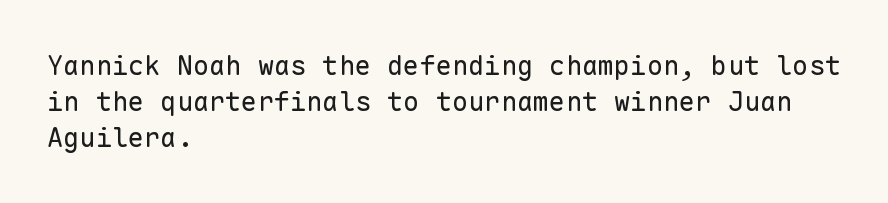
{"italic": "no", "bold": "no", "underline": "no", "align": "left", "line_spacing": "normal", "line_spacing_ratio": 1.33, "letter_spacing": "normal", "letter_spacing_em": 0.0, "glyph_px": 27}
